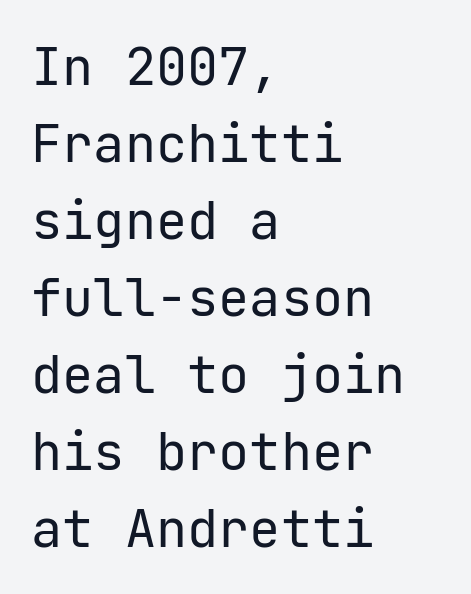
The image shows 52 px regular-weight sans-serif type, upright; set left-aligned, normal line spacing (1.48x), normal letter spacing, not underlined; low stroke contrast and a medium x-height.
